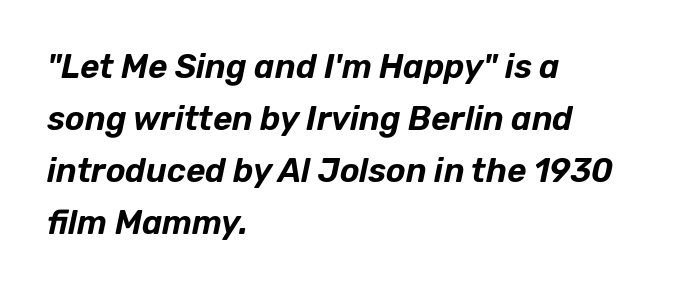
The typesetter chose a ragged-right arrangement here. You could call the tracking neutral — neither tight nor loose. Line spacing here is normal. If you drew a line through each stem, it would be angled. Character widths vary here, with narrow letters taking less room than wide ones.
